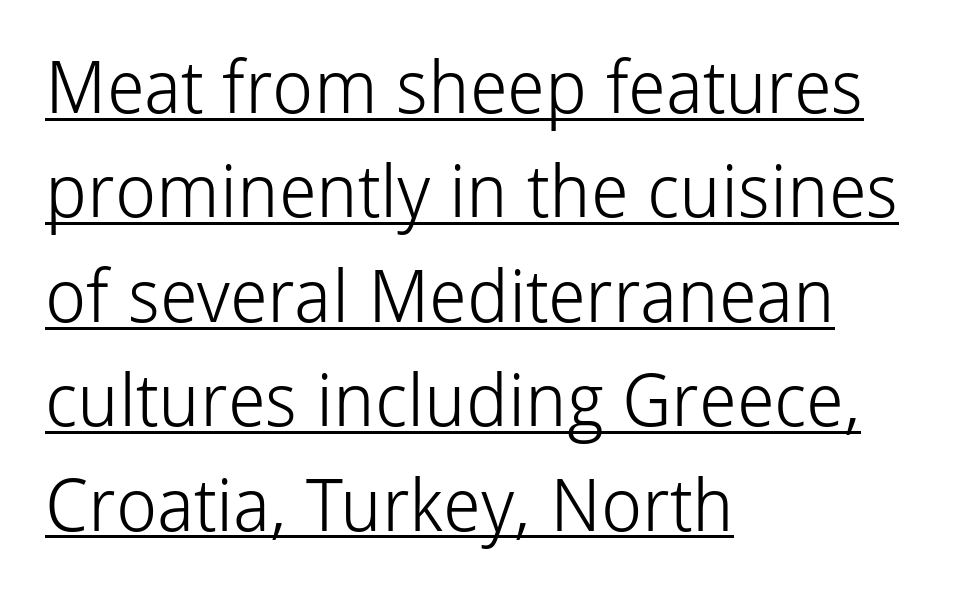
The image shows 73 px light sans-serif type, upright; set left-aligned, normal line spacing (1.43x), normal letter spacing, underlined; low stroke contrast and a medium x-height.
